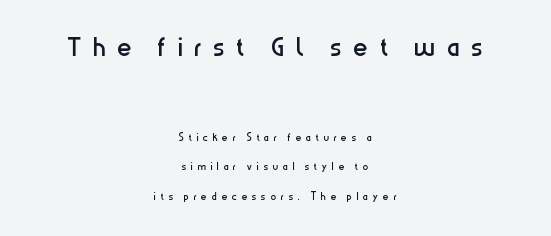
{"serif": "no", "italic": "no", "bold": "no", "weight": "regular", "width": "condensed", "stroke_contrast": "low", "x_height": "medium", "monospaced": "no", "underline": "no", "align": "center", "line_spacing": "loose", "line_spacing_ratio": 2.09, "letter_spacing": "wide", "letter_spacing_em": 0.33, "larger_block": "first", "size_ratio": 2.5, "glyph_px": 35}
